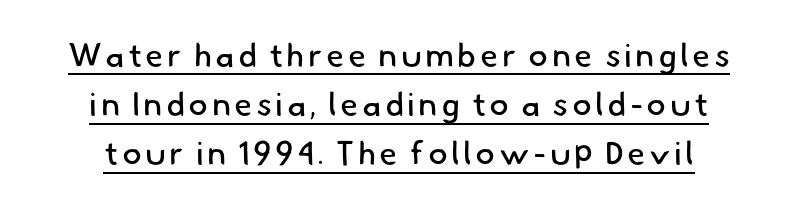
Q: Is the text bold? A: No.
Q: Is the typeface a serif or a sans-serif typeface? A: Sans-serif.
Q: Is the text underlined? A: Yes.
Q: Is the spacing between lines tight, normal or loose? A: Normal.
Q: Width (condensed, normal, or wide)? A: Normal.
Q: Stroke contrast? A: Low.
Q: x-height? A: Small.
Q: Monospaced? A: No.
